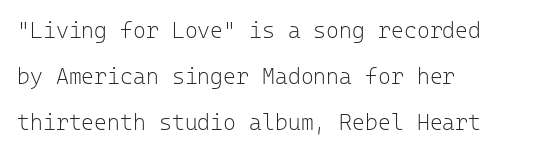
{"italic": "no", "bold": "no", "underline": "no", "align": "left", "line_spacing": "loose", "line_spacing_ratio": 2.08, "letter_spacing": "normal", "letter_spacing_em": 0.0, "glyph_px": 22}
